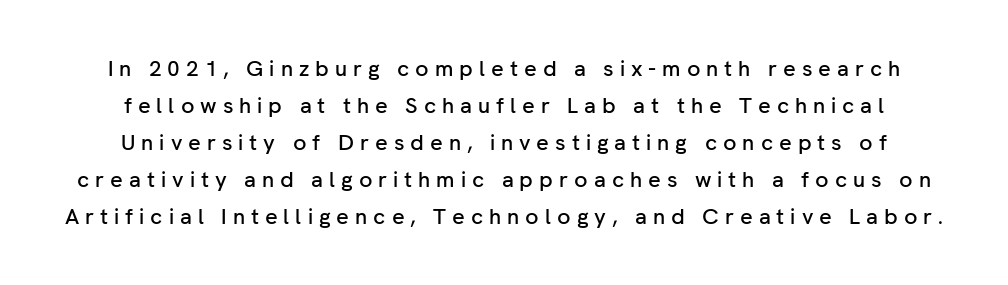
Someone cranked the tracking dial way up on this one. Posture: upright roman. This block has exactly the height ordinary leading produces. The glyphs are unaccompanied by any horizontal stroke below them.
